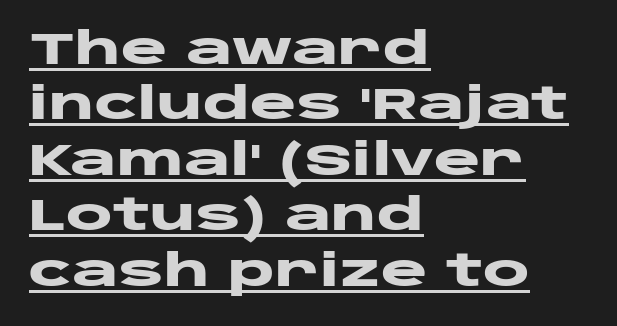
Chunky letters — that's bold for sure. The designer left line spacing at the default. This is roman type, the default non-slanted kind. The lines are quadded left. No extra tracking has been applied to these lines.
